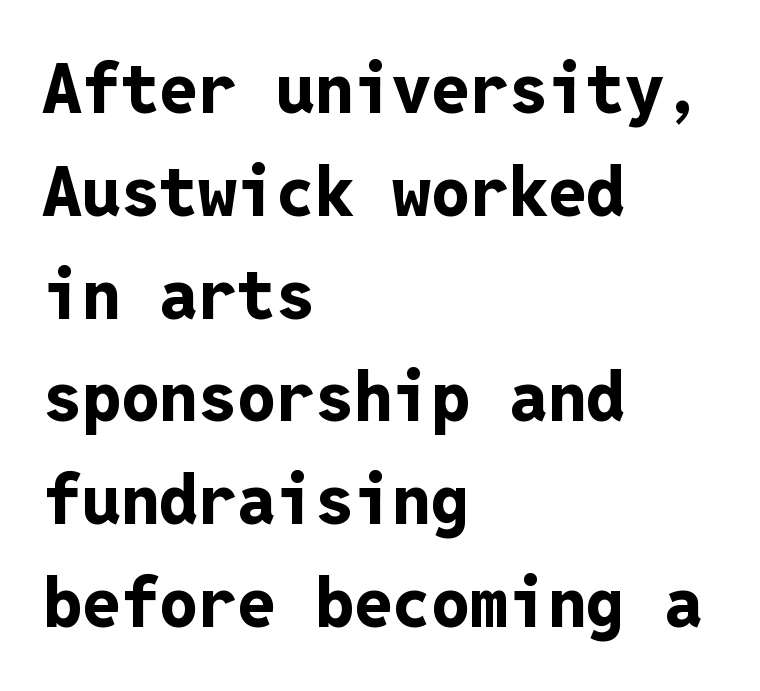
Q: Is the text bold? A: Yes.
Q: Is the text italic (slanted)? A: No, it is upright.
Q: Is the typeface a serif or a sans-serif typeface? A: Sans-serif.
Q: Is the text underlined? A: No.
Q: How is the paragraph aligned? A: Left-aligned.
Q: Is the spacing between letters normal or unusually wide? A: Normal.
Q: Is the spacing between lines tight, normal or loose? A: Normal.
Q: Width (condensed, normal, or wide)? A: Normal.
Q: Stroke contrast? A: Low.
Q: x-height? A: Medium.
Q: Monospaced? A: Yes.
